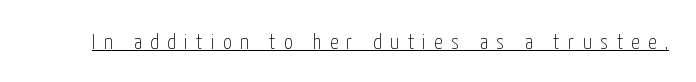
{"italic": "no", "bold": "no", "underline": "yes", "letter_spacing": "wide", "letter_spacing_em": 0.4, "glyph_px": 21}
